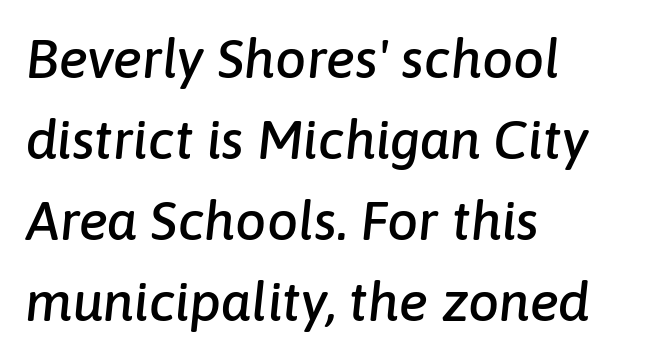
The letters sit at their default tracking, neither squeezed nor spread. Each letter keeps its own natural width here, so spacing adapts to shape. Tall strokes in this sample are angled rather than plumb. Glance below the letters and you will spot only blank space.
